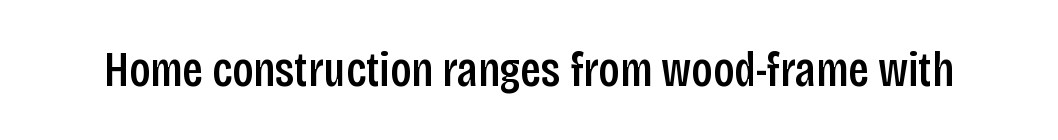
Check under the words: just untouched page. Letterform terminals end flat and unadorned throughout the passage. A typesetter would mark this as roman, not italic. The letters advance in unequal steps, a hallmark of proportional type. Here the glyphs are tracked normally, forming tight word shapes.
